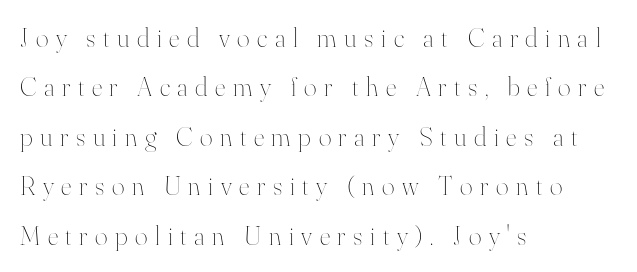
Q: Is the text bold? A: No.
Q: Is the text italic (slanted)? A: No, it is upright.
Q: Is the text underlined? A: No.
Q: How is the paragraph aligned? A: Left-aligned.
Q: Is the spacing between letters normal or unusually wide? A: Unusually wide.
